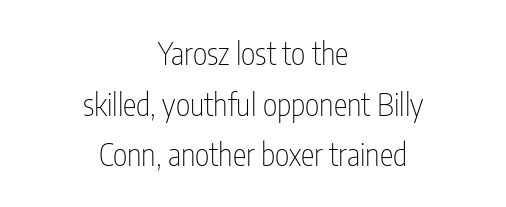
{"serif": "no", "italic": "no", "bold": "no", "weight": "thin", "width": "condensed", "stroke_contrast": "low", "x_height": "medium", "monospaced": "no", "underline": "no", "align": "center", "line_spacing": "normal", "line_spacing_ratio": 1.63, "letter_spacing": "normal", "letter_spacing_em": 0.0, "glyph_px": 31}
